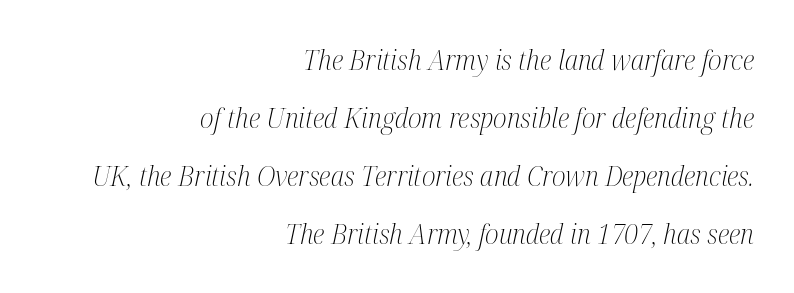
Q: Is the text bold? A: No.
Q: Is the text italic (slanted)? A: Yes, it leans right by about 12 degrees.
Q: Is the typeface a serif or a sans-serif typeface? A: Serif.
Q: Is the text underlined? A: No.
Q: How is the paragraph aligned? A: Right-aligned.
Q: Is the spacing between letters normal or unusually wide? A: Normal.
Q: Is the spacing between lines tight, normal or loose? A: Loose.
Q: Width (condensed, normal, or wide)? A: Condensed.
Q: Stroke contrast? A: Medium.
Q: x-height? A: Medium.
Q: Monospaced? A: No.
